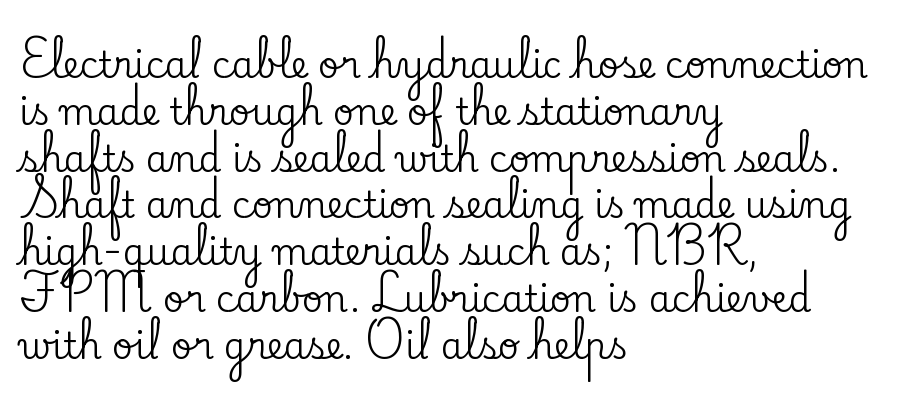
{"serif": "yes", "italic": "no", "width": "normal", "stroke_contrast": "low", "x_height": "small", "monospaced": "no", "underline": "no", "align": "left", "line_spacing": "normal", "line_spacing_ratio": 1.3, "letter_spacing": "normal", "letter_spacing_em": 0.0, "glyph_px": 36}
